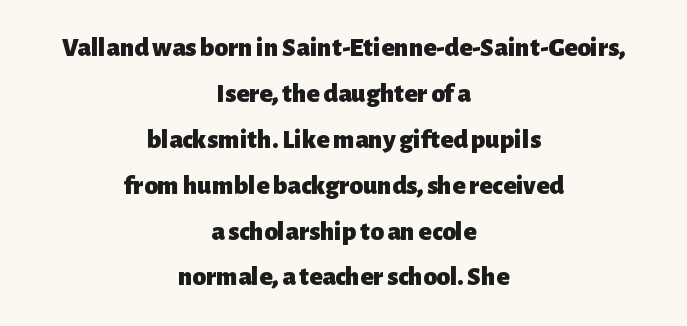
{"italic": "no", "bold": "yes", "underline": "no", "align": "center", "line_spacing": "normal", "line_spacing_ratio": 1.7, "letter_spacing": "normal", "letter_spacing_em": 0.0, "glyph_px": 27}
